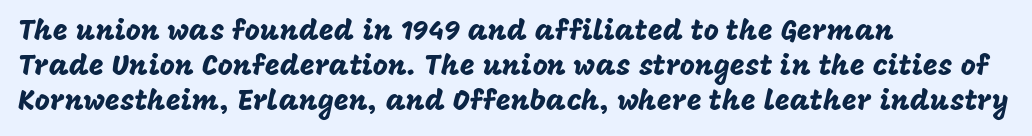
The image shows 29 px sans-serif type; set left-aligned, line spacing 1.2x, normal letter spacing, not underlined; low stroke contrast and a large x-height.
